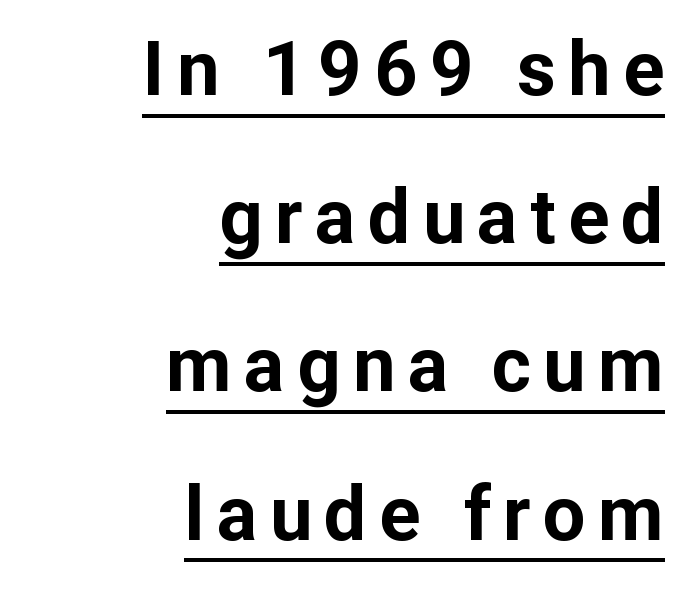
{"serif": "no", "italic": "no", "bold": "yes", "weight": "bold", "width": "normal", "stroke_contrast": "low", "x_height": "medium", "monospaced": "no", "underline": "yes", "align": "right", "line_spacing": "loose", "line_spacing_ratio": 1.95, "glyph_px": 76}
